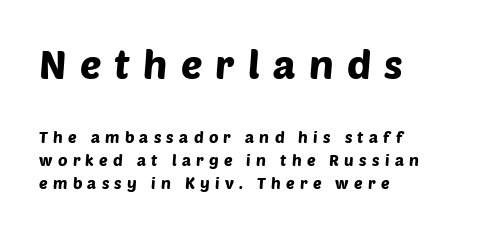
Regarding serifs, this sample does without them. The face used here is proportionally spaced, like ordinary book or web type. A typesetter would call this heavily tracked-out type. Is the lower block the larger one? No — the upper block carries the bigger type. Leading: standard.
